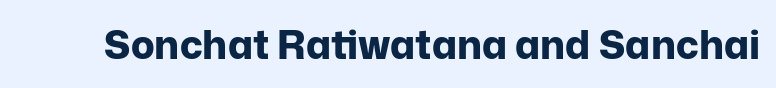
{"serif": "no", "italic": "no", "bold": "yes", "weight": "bold", "width": "normal", "stroke_contrast": "low", "x_height": "medium", "monospaced": "no", "underline": "no", "letter_spacing": "normal", "letter_spacing_em": 0.0, "glyph_px": 39}
